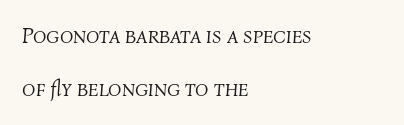
Q: Is the text bold? A: No.
Q: Is the text italic (slanted)? A: Yes, it leans right by about 4 degrees.
Q: Is the text underlined? A: No.
Q: How is the paragraph aligned? A: Left-aligned.
Q: Is the spacing between letters normal or unusually wide? A: Normal.
Q: Is the spacing between lines tight, normal or loose? A: Loose.
